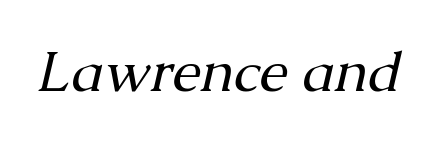
Nobody touched the tracking dial on this one. The passage shown is typed in a proportional face where columns would drift. Plain, unruled lines of type. You can tell from the footed stems that serif type was used. Ink coverage per letter is moderate at most. Notice how the stems are inclined rather than vertical — that's the hallmark of italics.
